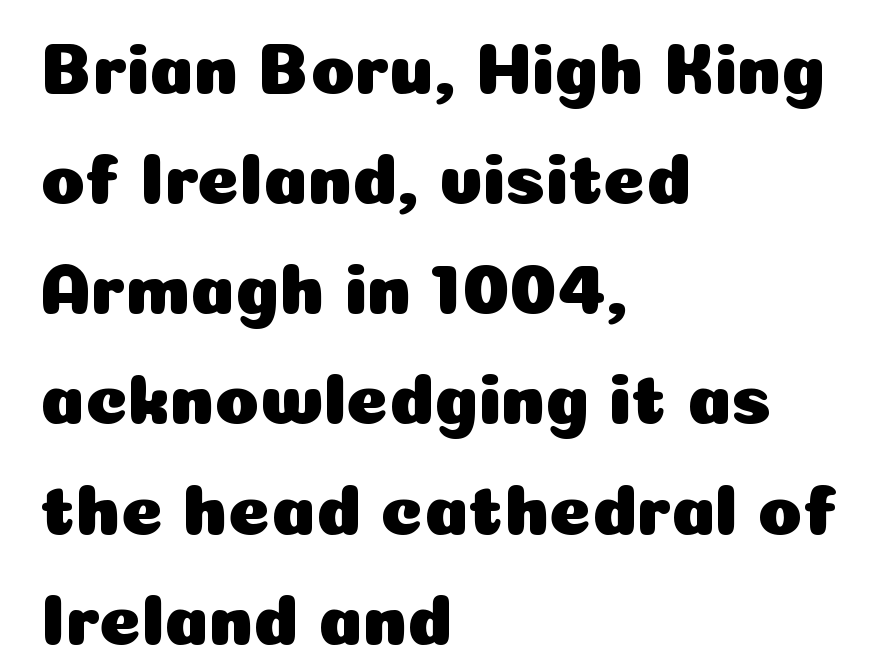
The image shows 72 px sans-serif type, upright; set left-aligned, normal line spacing (1.53x), normal letter spacing, not underlined; low stroke contrast and a medium x-height.
